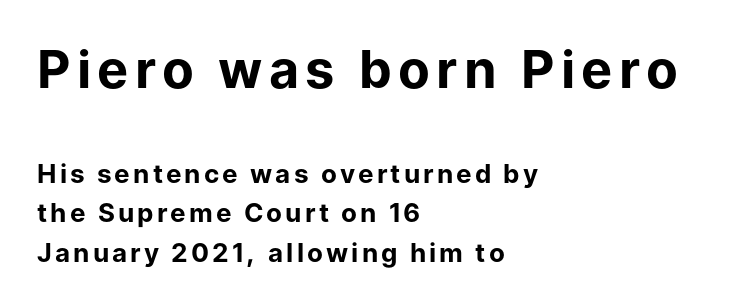
{"serif": "no", "italic": "no", "bold": "yes", "weight": "bold", "width": "normal", "stroke_contrast": "low", "x_height": "medium", "monospaced": "no", "underline": "no", "align": "left", "line_spacing": "normal", "line_spacing_ratio": 1.51, "larger_block": "first", "size_ratio": 2.0, "glyph_px": 52}
